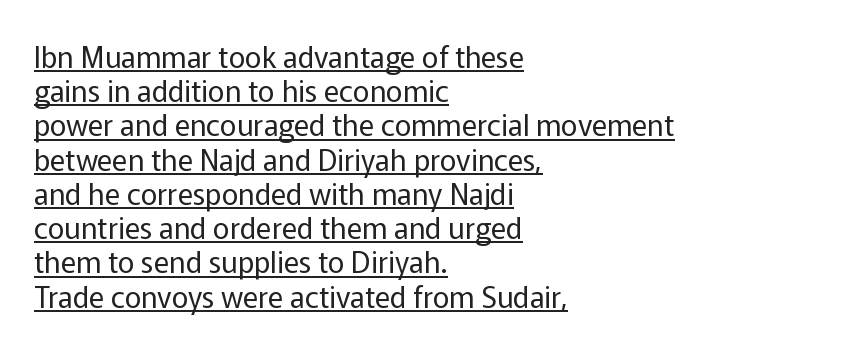
The image shows 29 px regular-weight sans-serif type, upright; set left-aligned, line spacing 1.18x, normal letter spacing, underlined; low stroke contrast and a medium x-height.
